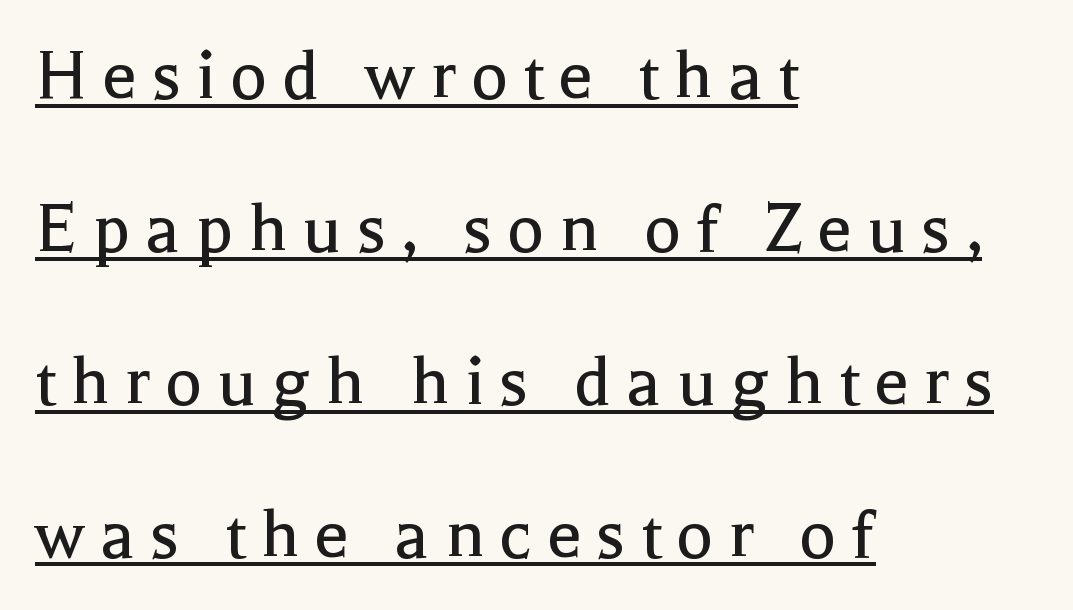
Q: Is the text bold? A: No.
Q: Is the text italic (slanted)? A: No, it is upright.
Q: Is the typeface a serif or a sans-serif typeface? A: Serif.
Q: Is the text underlined? A: Yes.
Q: How is the paragraph aligned? A: Left-aligned.
Q: Is the spacing between lines tight, normal or loose? A: Loose.
Q: Width (condensed, normal, or wide)? A: Normal.
Q: x-height? A: Medium.
Q: Monospaced? A: No.
